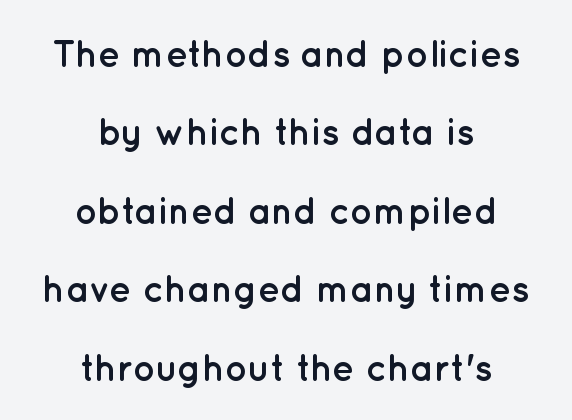
Q: Is the text bold? A: Yes.
Q: Is the text italic (slanted)? A: No, it is upright.
Q: Is the typeface a serif or a sans-serif typeface? A: Sans-serif.
Q: Is the text underlined? A: No.
Q: How is the paragraph aligned? A: Centered.
Q: Is the spacing between letters normal or unusually wide? A: Normal.
Q: Is the spacing between lines tight, normal or loose? A: Loose.
Q: Width (condensed, normal, or wide)? A: Normal.
Q: Stroke contrast? A: Low.
Q: x-height? A: Medium.
Q: Monospaced? A: No.
